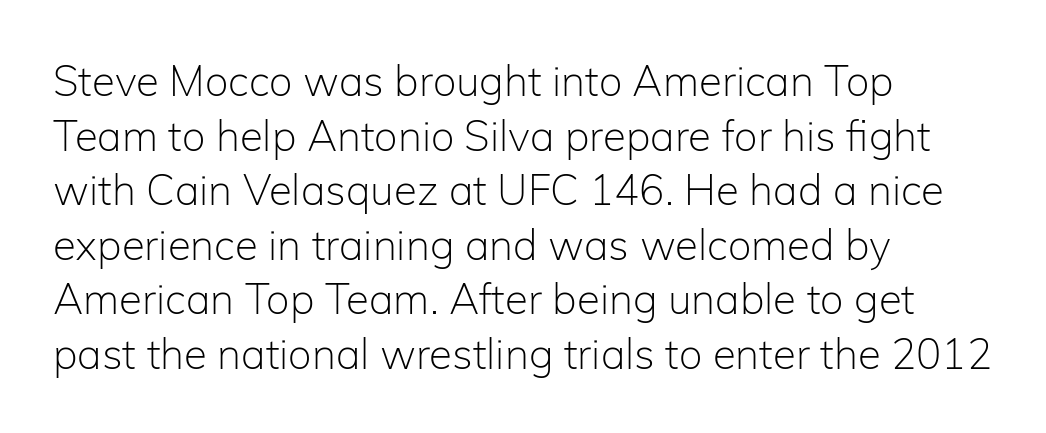
{"serif": "no", "italic": "no", "bold": "no", "weight": "light", "width": "normal", "stroke_contrast": "low", "x_height": "medium", "monospaced": "no", "underline": "no", "align": "left", "line_spacing": "normal", "line_spacing_ratio": 1.3, "letter_spacing": "normal", "letter_spacing_em": 0.0, "glyph_px": 42}
